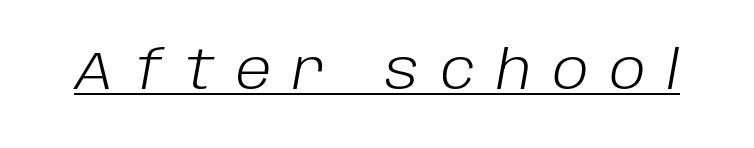
Q: Is the text bold? A: No.
Q: Is the text italic (slanted)? A: Yes, it leans right by about 10 degrees.
Q: Is the text underlined? A: Yes.
Q: Is the spacing between letters normal or unusually wide? A: Unusually wide.
Q: Width (condensed, normal, or wide)? A: Normal.
Q: Stroke contrast? A: Low.
Q: x-height? A: Large.
Q: Monospaced? A: No.
